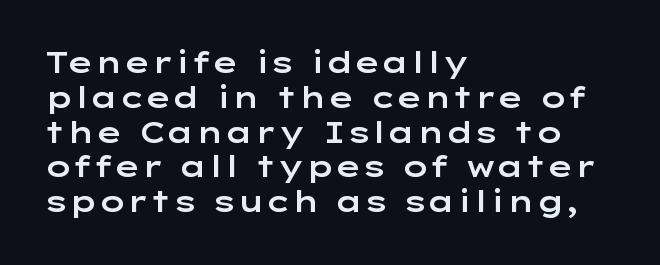
Notice how the passage keeps a crisp vertical edge on the left only. Every character sits straight up, as roman type does. Think of a printed novel: that variable character pitch is what you see here. The space directly below the letters is spotless.
